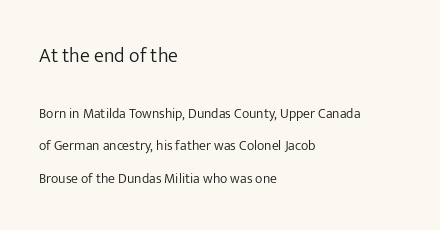
Stroke mass is kept to a normal reading level or below. Do the letters lean? They stand straight. Which margin do the lines hug? The left one — the right edge is uneven. The letters sit at their default tracking, neither squeezed nor spread.
